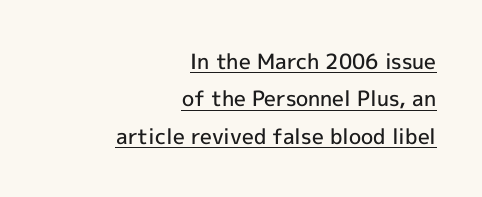
The image shows 21 px text type, upright; set right-aligned, line spacing 1.78x, normal letter spacing, underlined.
